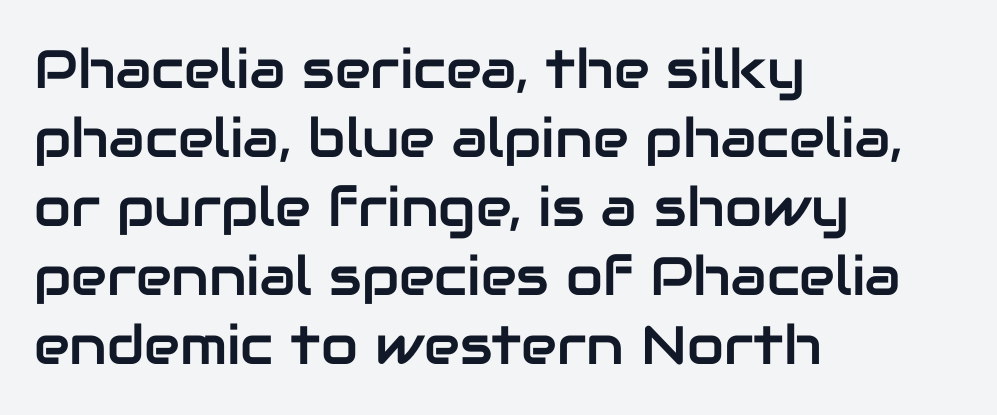
Q: Is the text italic (slanted)? A: No, it is upright.
Q: Is the typeface a serif or a sans-serif typeface? A: Sans-serif.
Q: Is the text underlined? A: No.
Q: How is the paragraph aligned? A: Left-aligned.
Q: Is the spacing between letters normal or unusually wide? A: Normal.
Q: Is the spacing between lines tight, normal or loose? A: Normal.
Q: Width (condensed, normal, or wide)? A: Normal.
Q: Stroke contrast? A: Low.
Q: x-height? A: Medium.
Q: Monospaced? A: No.
